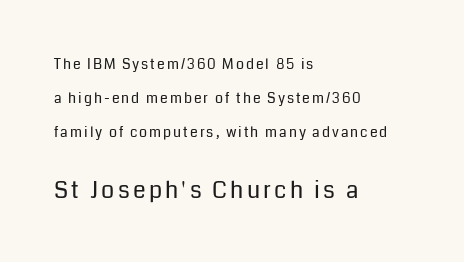
{"italic": "no", "bold": "no", "underline": "no", "align": "left", "line_spacing": "loose", "line_spacing_ratio": 2.43, "larger_block": "second", "size_ratio": 1.64, "glyph_px": 23}
